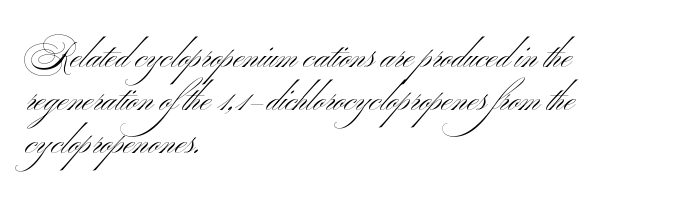
{"serif": "no", "bold": "no", "weight": "light", "width": "wide", "stroke_contrast": "medium", "x_height": "small", "monospaced": "no", "underline": "no", "align": "left", "line_spacing_ratio": 1.23, "letter_spacing": "normal", "letter_spacing_em": 0.0, "glyph_px": 35}
